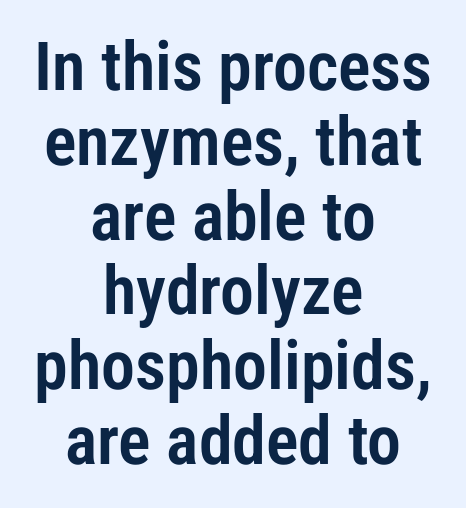
The image shows 68 px condensed sans-serif type, upright; set centered, tight line spacing (1.1x), normal letter spacing, not underlined; low stroke contrast and a medium x-height.
